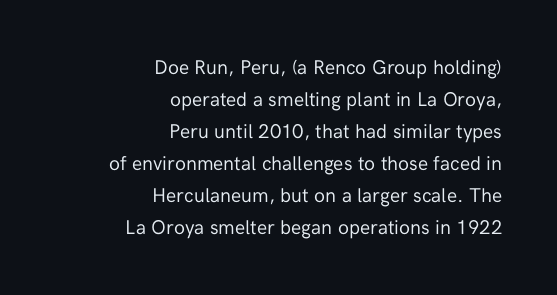
The image shows 20 px text type, upright; set right-aligned, normal line spacing (1.6x), normal letter spacing, not underlined.
